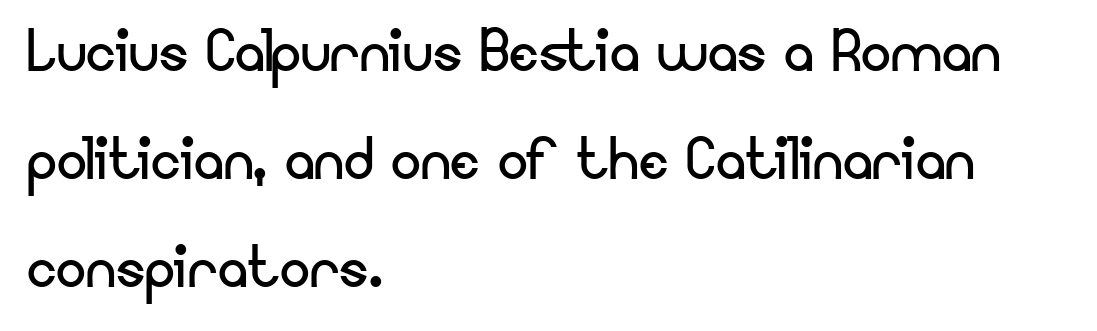
Q: Is the text bold? A: No.
Q: Is the text italic (slanted)? A: No, it is upright.
Q: Is the typeface a serif or a sans-serif typeface? A: Sans-serif.
Q: Is the text underlined? A: No.
Q: How is the paragraph aligned? A: Left-aligned.
Q: Is the spacing between letters normal or unusually wide? A: Normal.
Q: Is the spacing between lines tight, normal or loose? A: Normal.
Q: Width (condensed, normal, or wide)? A: Normal.
Q: Stroke contrast? A: Low.
Q: x-height? A: Small.
Q: Monospaced? A: No.
